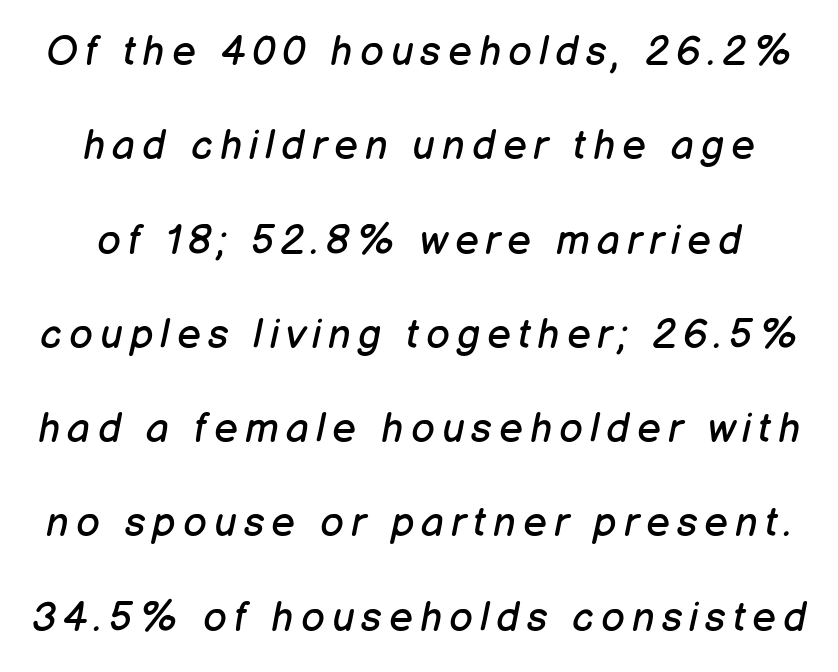
{"italic": "yes", "lean": "right", "slant_degrees": 12, "bold": "no", "weight": "regular", "width": "normal", "stroke_contrast": "low", "x_height": "medium", "monospaced": "no", "underline": "no", "line_spacing": "loose", "line_spacing_ratio": 2.3, "glyph_px": 41}
